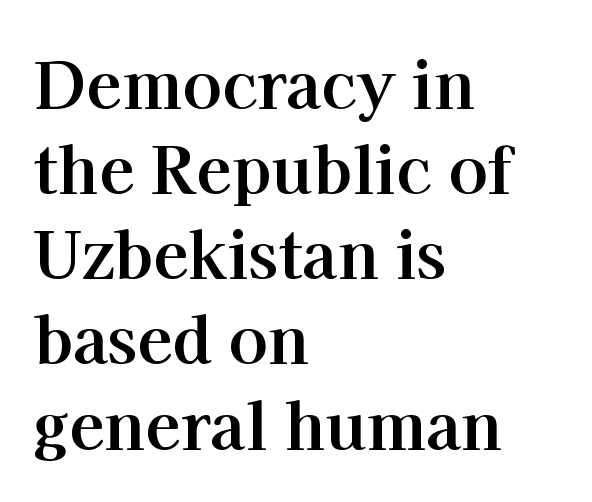
The image shows 65 px bold serif type, upright; set left-aligned, normal line spacing (1.31x), normal letter spacing, not underlined; high stroke contrast and a medium x-height.
